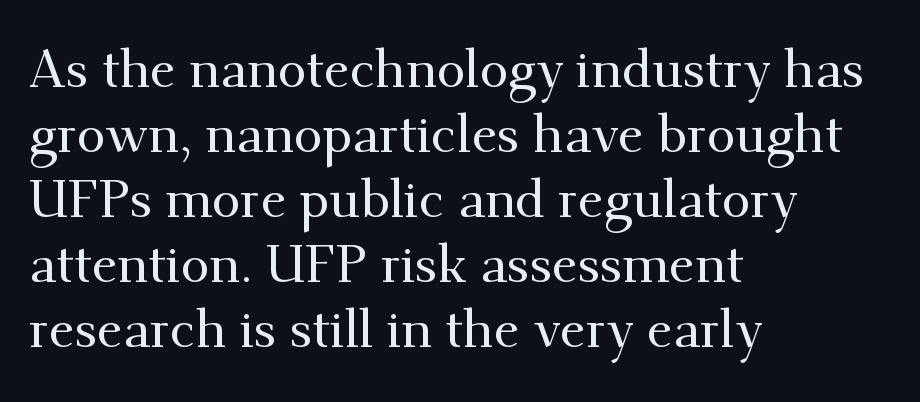
Students, observe: this is what conventionally led text looks like. Reading down the block, your eye returns to a fixed left position each line. Does the lettering tilt? It doesn't — this is upright. The type family on display is of the serif kind.
